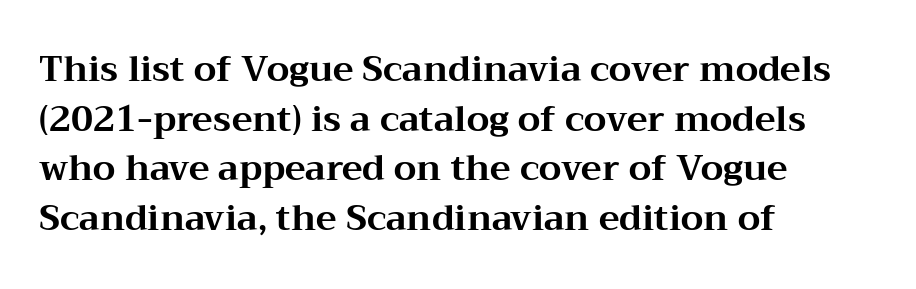
{"serif": "yes", "italic": "no", "bold": "yes", "weight": "bold", "width": "wide", "stroke_contrast": "medium", "x_height": "medium", "monospaced": "no", "underline": "no", "align": "left", "line_spacing": "normal", "line_spacing_ratio": 1.42, "letter_spacing": "normal", "letter_spacing_em": 0.0, "glyph_px": 35}
